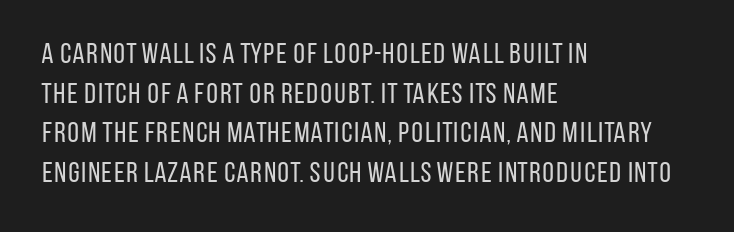
The image shows 29 px regular-weight, condensed sans-serif type, upright; set left-aligned, normal line spacing (1.37x), normal letter spacing, not underlined; low stroke contrast and a large x-height.
